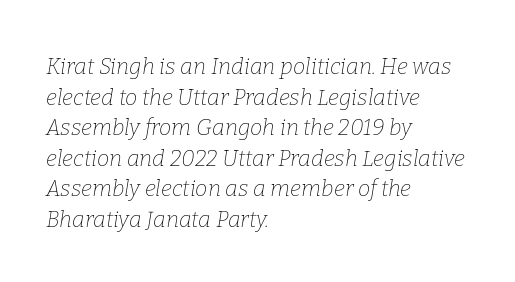
The image shows 22 px text type, italic (leaning right); set left-aligned, normal line spacing (1.39x), normal letter spacing, not underlined.
